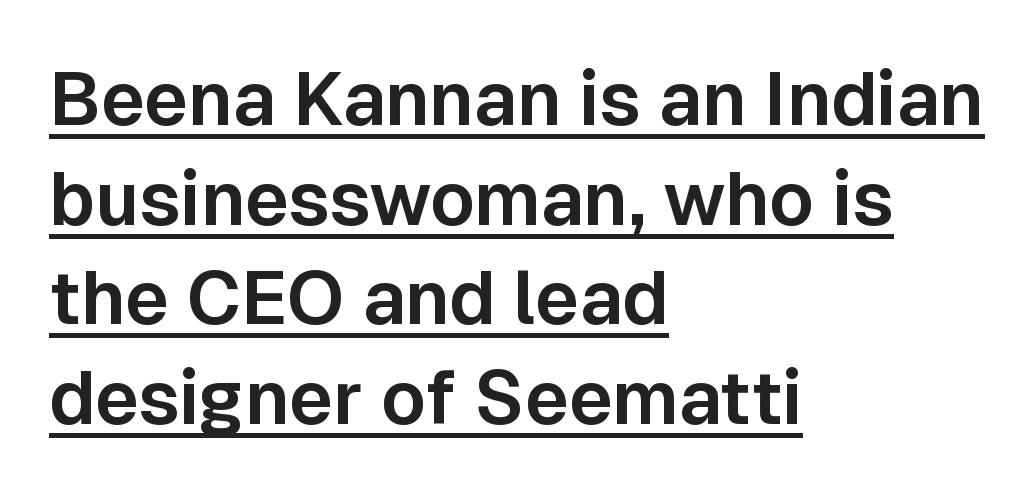
The image shows 75 px sans-serif type, upright; set left-aligned, normal line spacing (1.33x), normal letter spacing, underlined; low stroke contrast and a medium x-height.
